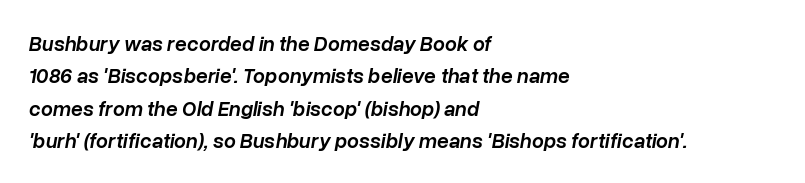
The image shows 21 px text type, italic (leaning right); set left-aligned, normal line spacing (1.54x), normal letter spacing, not underlined.
